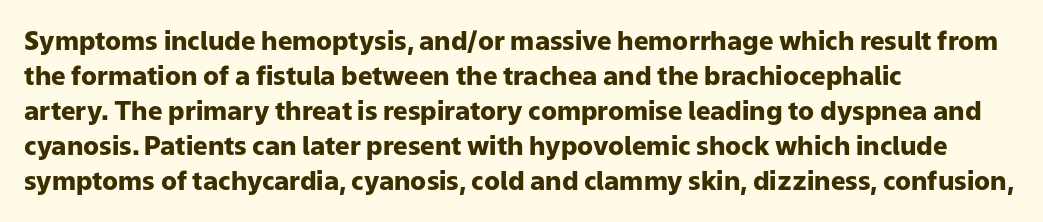
Q: Is the text bold? A: Yes.
Q: Is the text italic (slanted)? A: No, it is upright.
Q: Is the text underlined? A: No.
Q: How is the paragraph aligned? A: Left-aligned.
Q: Is the spacing between letters normal or unusually wide? A: Normal.
Q: Is the spacing between lines tight, normal or loose? A: Normal.
